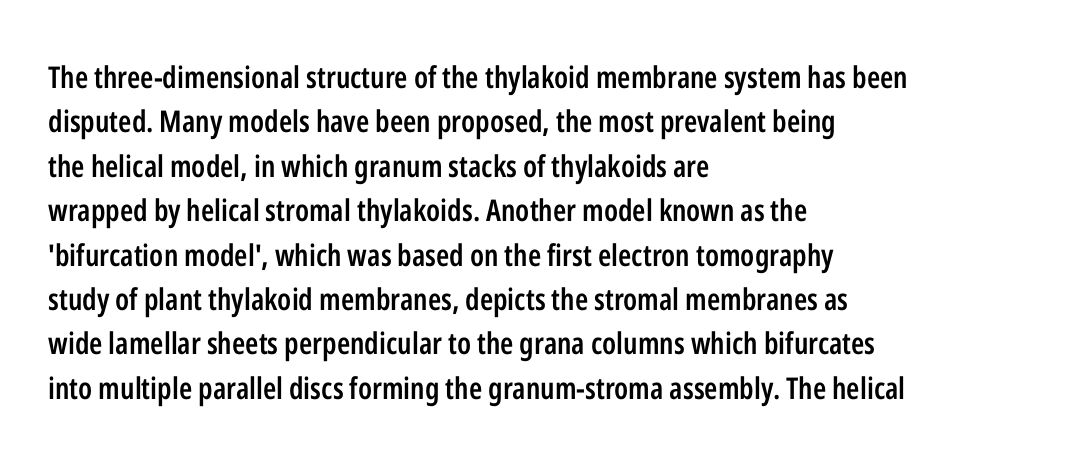
The passage shown has conventional tracking throughout. Think of a printed novel: that variable character pitch is what you see here. Just letters on the line, the space beneath them empty. Classification — sans serif. A typesetter would call this leading conventional body-copy spacing.
